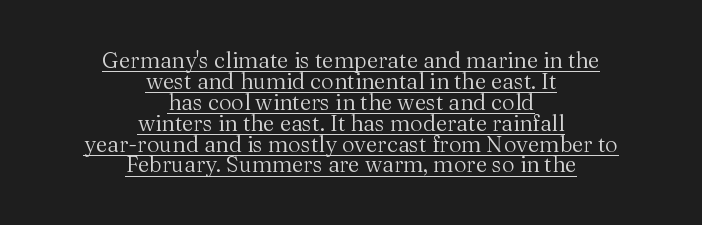
{"italic": "no", "bold": "no", "underline": "yes", "align": "center", "line_spacing": "tight", "line_spacing_ratio": 0.95, "letter_spacing": "normal", "letter_spacing_em": 0.0, "glyph_px": 22}
